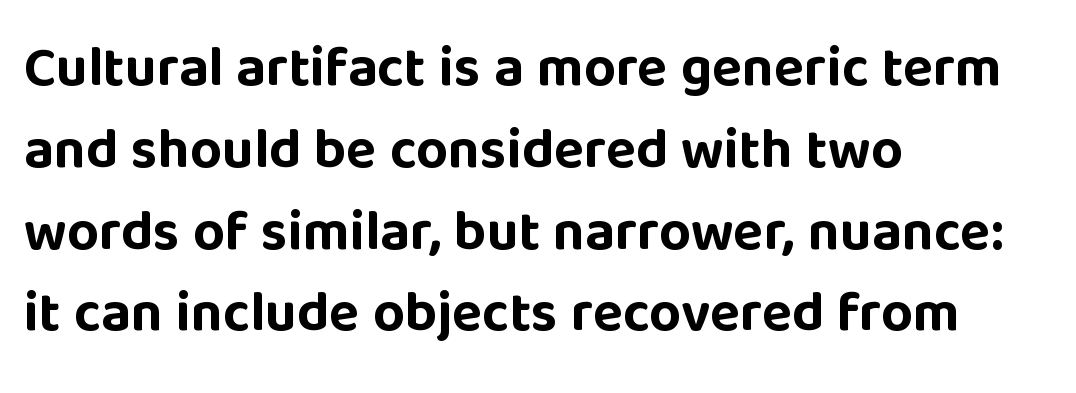
The typesetting leans heavy: a genuine bold. The block of text has a typical density, with ordinary space between rows. The letters sit at their default tracking, neither squeezed nor spread. Glance below the letters and you will spot only blank space. The rendering uses natural spacing where letterforms have individual widths.
